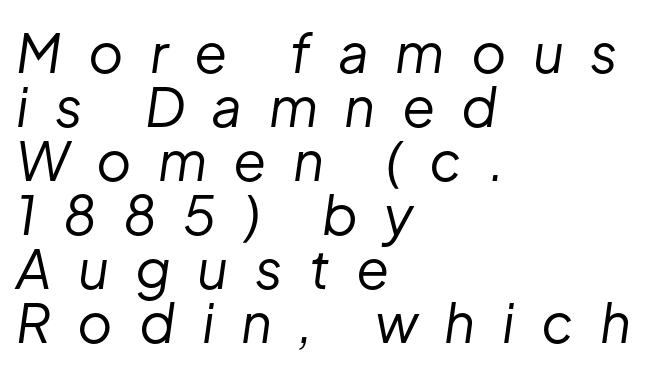
The image shows 54 px regular-weight type, italic (leaning right); set left-aligned, tight line spacing (1.0x), unusually wide letter spacing (+0.49 em), not underlined; low stroke contrast and a medium x-height.
